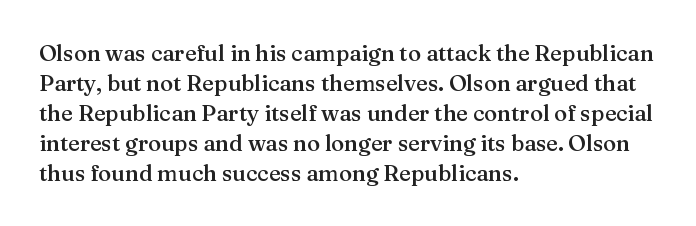
The image shows 22 px text type, upright; set left-aligned, normal line spacing (1.36x), normal letter spacing, not underlined.
